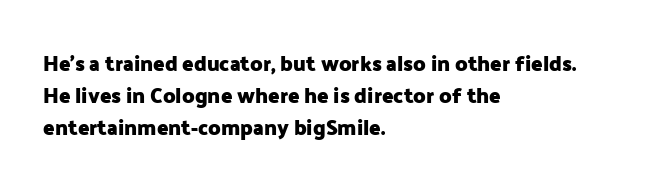
The type sits square on the baseline with zero lean. Summary of weight: heavy, a full bold. Interline gaps are of average width in this sample. The type is set solid horizontally, with unmodified tracking. Underline: absent.
